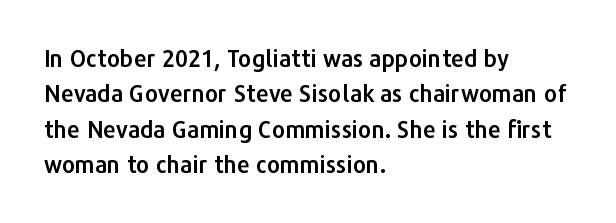
The image shows 23 px text type, upright; set left-aligned, normal line spacing (1.54x), normal letter spacing, not underlined.
